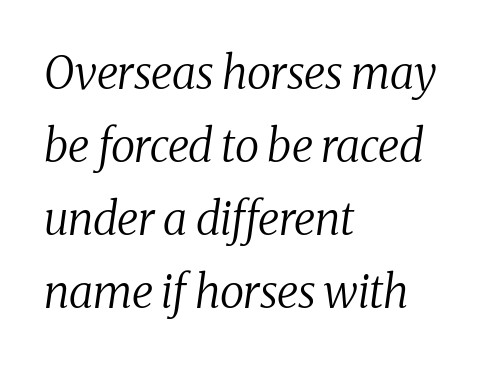
{"serif": "yes", "italic": "yes", "lean": "right", "slant_degrees": 8, "bold": "no", "weight": "regular", "width": "normal", "stroke_contrast": "medium", "x_height": "medium", "monospaced": "no", "underline": "no", "align": "left", "line_spacing": "normal", "line_spacing_ratio": 1.62, "letter_spacing": "normal", "letter_spacing_em": 0.0, "glyph_px": 45}
